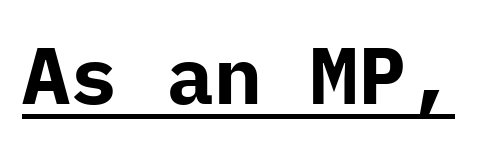
Q: Is the text bold? A: Yes.
Q: Is the text italic (slanted)? A: No, it is upright.
Q: Is the typeface a serif or a sans-serif typeface? A: Sans-serif.
Q: Is the text underlined? A: Yes.
Q: Is the spacing between letters normal or unusually wide? A: Normal.
Q: Width (condensed, normal, or wide)? A: Normal.
Q: Stroke contrast? A: Low.
Q: x-height? A: Medium.
